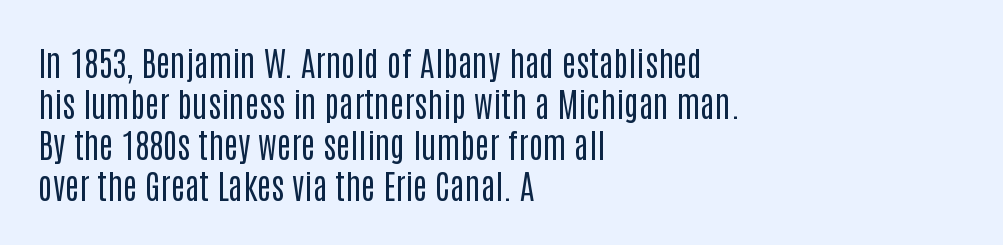
The image shows 34 px regular-weight, condensed sans-serif type, upright; set left-aligned, line spacing 1.21x, normal letter spacing, not underlined; low stroke contrast and a large x-height.
